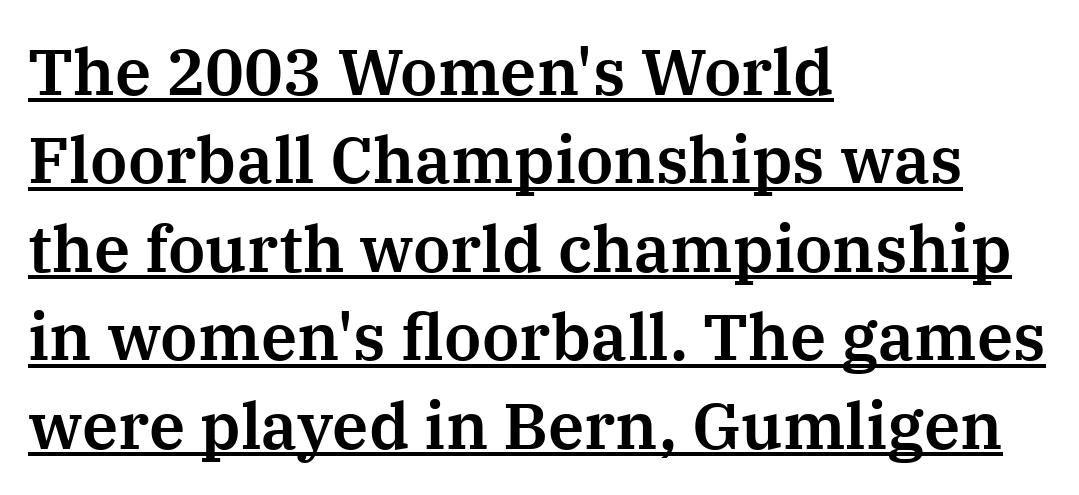
Q: Is the text italic (slanted)? A: No, it is upright.
Q: Is the typeface a serif or a sans-serif typeface? A: Serif.
Q: Is the text underlined? A: Yes.
Q: How is the paragraph aligned? A: Left-aligned.
Q: Is the spacing between letters normal or unusually wide? A: Normal.
Q: Is the spacing between lines tight, normal or loose? A: Normal.
Q: Width (condensed, normal, or wide)? A: Normal.
Q: Stroke contrast? A: Medium.
Q: x-height? A: Medium.
Q: Monospaced? A: No.
